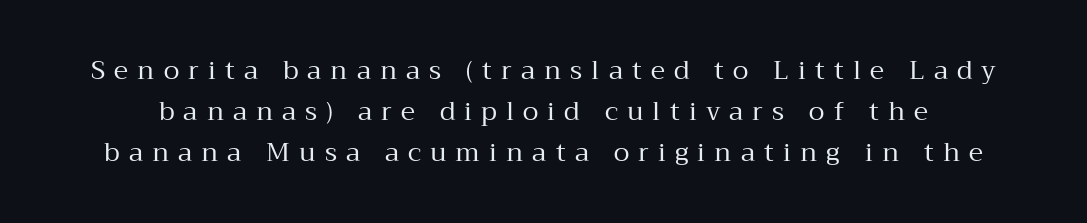
{"italic": "no", "bold": "no", "underline": "no", "line_spacing": "normal", "line_spacing_ratio": 1.58, "letter_spacing": "wide", "letter_spacing_em": 0.35, "glyph_px": 26}
